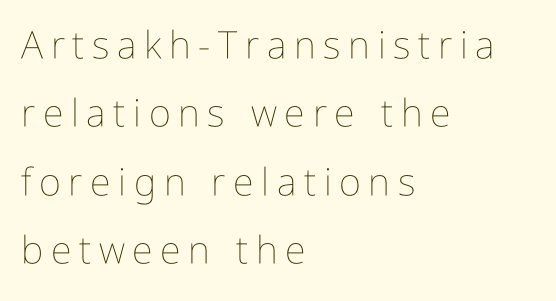
Q: Is the text bold? A: No.
Q: Is the text italic (slanted)? A: No, it is upright.
Q: Is the text underlined? A: No.
Q: How is the paragraph aligned? A: Left-aligned.
Q: Is the spacing between letters normal or unusually wide? A: Unusually wide.
Q: Width (condensed, normal, or wide)? A: Condensed.
Q: Stroke contrast? A: Low.
Q: x-height? A: Medium.
Q: Monospaced? A: No.
